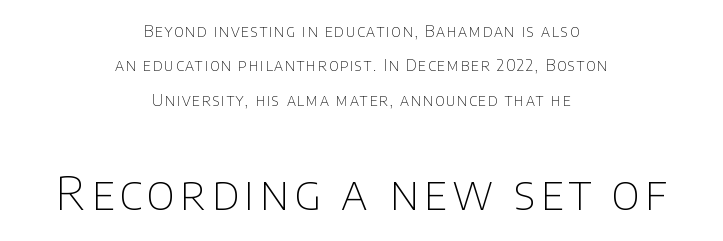
{"serif": "no", "italic": "no", "bold": "no", "weight": "thin", "width": "normal", "stroke_contrast": "low", "x_height": "large", "monospaced": "no", "underline": "no", "align": "center", "line_spacing": "loose", "line_spacing_ratio": 2.15, "larger_block": "second", "size_ratio": 2.94, "glyph_px": 47}
